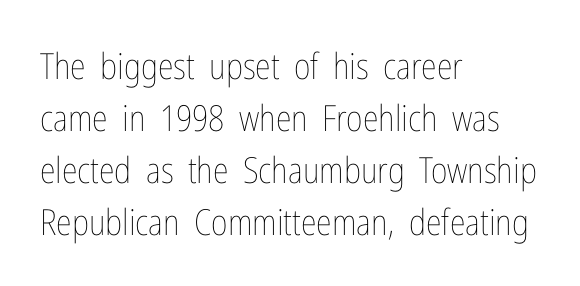
{"italic": "no", "bold": "no", "weight": "thin", "width": "condensed", "stroke_contrast": "low", "x_height": "medium", "monospaced": "no", "underline": "no", "align": "left", "line_spacing": "normal", "line_spacing_ratio": 1.44, "letter_spacing": "normal", "letter_spacing_em": 0.0, "glyph_px": 36}
